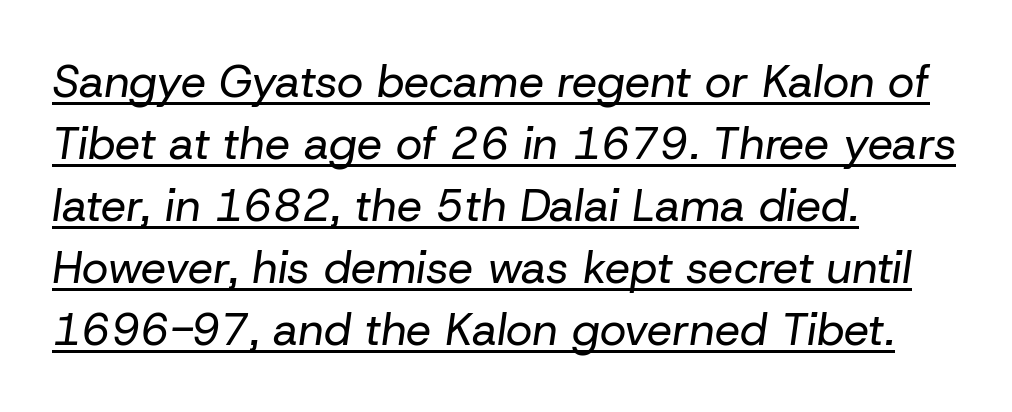
This rendering leaves character spacing at its baseline value. No letter is thick-stroked: the sample isn't bold. Every word sits above its own underline. Proportional: the letters do not fall into vertical columns. Regarding leading, the lines here are spaced in the standard way.
